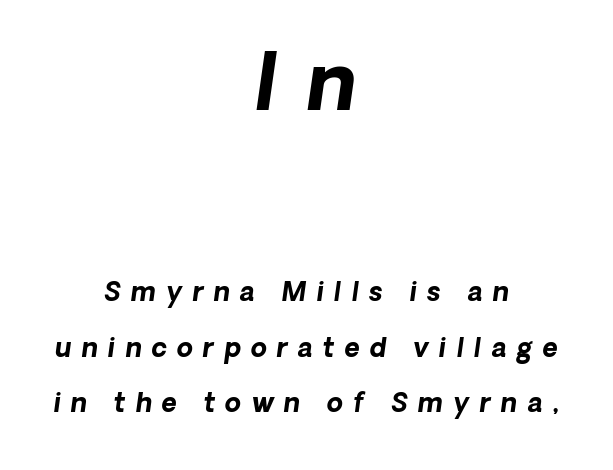
The image shows 79 px bold type, italic (leaning right); set centered, loose line spacing (2.13x), unusually wide letter spacing (+0.39 em), not underlined; the first (top) block is 3.04x larger; low stroke contrast and a medium x-height.
